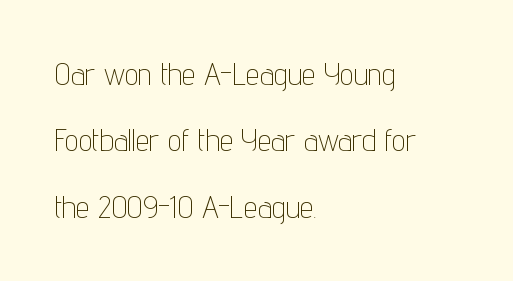
The image shows 31 px thin, condensed sans-serif type, upright; set left-aligned, loose line spacing (2.14x), normal letter spacing, not underlined; low stroke contrast and a medium x-height.
